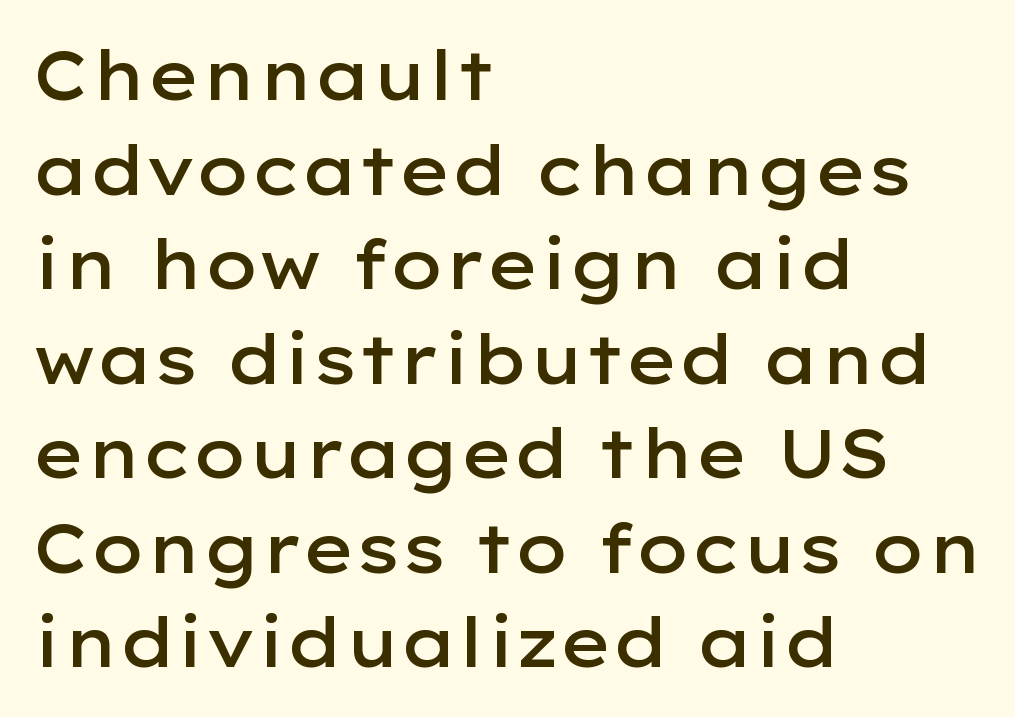
The image shows 68 px semibold, wide sans-serif type, upright; set left-aligned, normal line spacing (1.39x), normal letter spacing, not underlined; low stroke contrast and a medium x-height.
